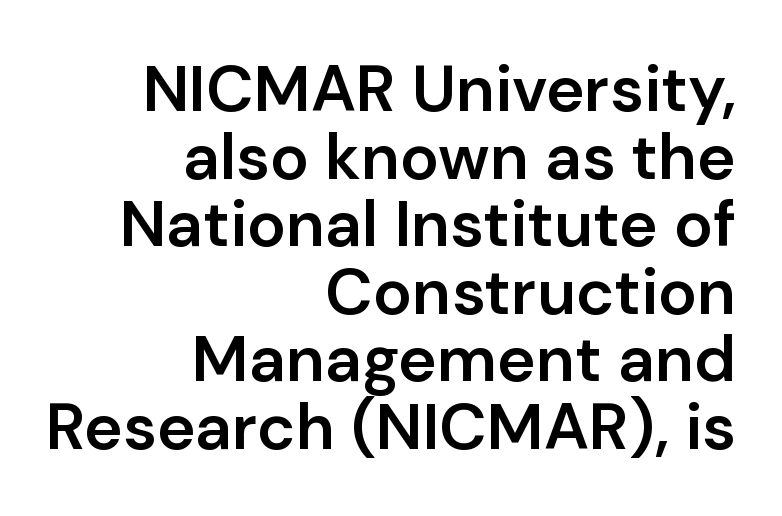
Q: Is the text bold? A: Semi-bold.
Q: Is the text italic (slanted)? A: No, it is upright.
Q: Is the typeface a serif or a sans-serif typeface? A: Sans-serif.
Q: Is the text underlined? A: No.
Q: How is the paragraph aligned? A: Right-aligned.
Q: Is the spacing between letters normal or unusually wide? A: Normal.
Q: Is the spacing between lines tight, normal or loose? A: Tight.
Q: Width (condensed, normal, or wide)? A: Normal.
Q: Stroke contrast? A: Low.
Q: x-height? A: Medium.
Q: Monospaced? A: No.
